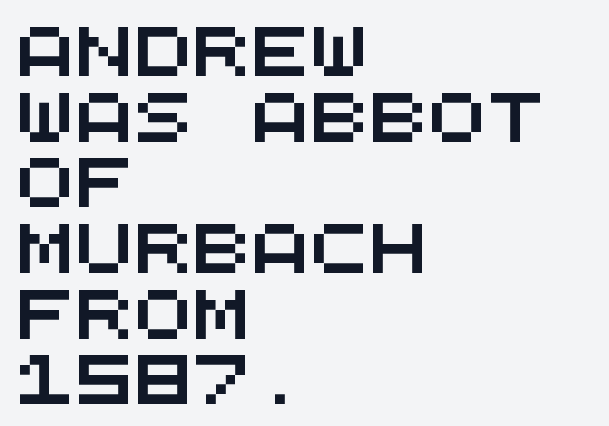
{"serif": "no", "width": "wide", "stroke_contrast": "medium", "x_height": "large", "monospaced": "yes", "underline": "no", "align": "left", "line_spacing": "normal", "line_spacing_ratio": 1.34, "letter_spacing": "normal", "letter_spacing_em": 0.0, "glyph_px": 49}
